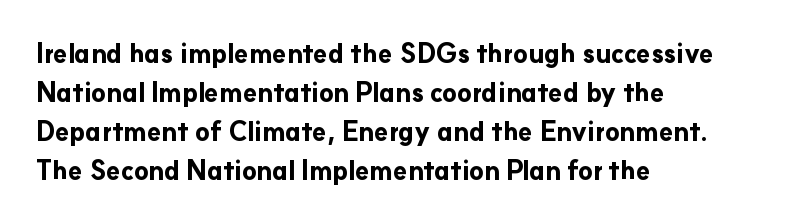
{"italic": "no", "bold": "yes", "underline": "no", "align": "left", "line_spacing": "normal", "line_spacing_ratio": 1.5, "letter_spacing": "normal", "letter_spacing_em": 0.0, "glyph_px": 26}
